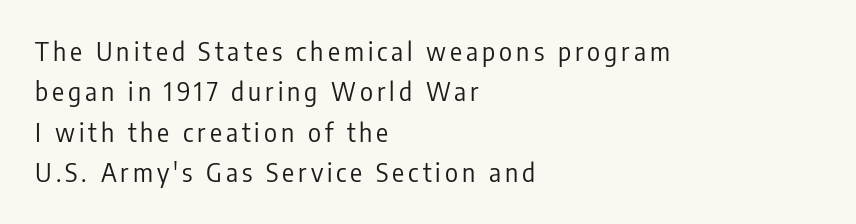
The image shows 25 px text type, upright; set left-aligned, normal line spacing (1.62x), not underlined.
